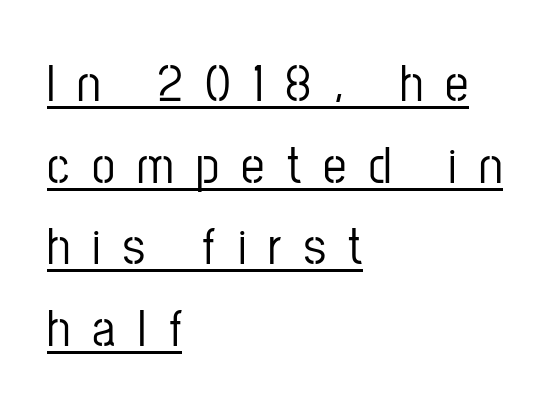
Q: Is the text italic (slanted)? A: No, it is upright.
Q: Is the typeface a serif or a sans-serif typeface? A: Sans-serif.
Q: Is the text underlined? A: Yes.
Q: How is the paragraph aligned? A: Left-aligned.
Q: Is the spacing between letters normal or unusually wide? A: Unusually wide.
Q: Is the spacing between lines tight, normal or loose? A: Normal.
Q: Width (condensed, normal, or wide)? A: Condensed.
Q: Stroke contrast? A: Low.
Q: x-height? A: Medium.
Q: Monospaced? A: No.
